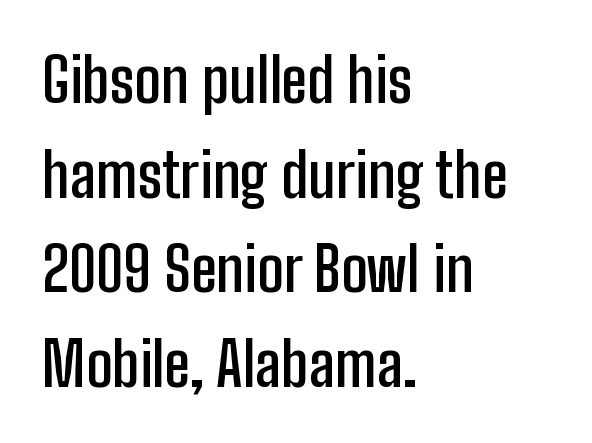
Successive baselines arrive at the customary interval. These lines are rendered in a variable-pitch font. Classification — sans serif. Underline: absent.
